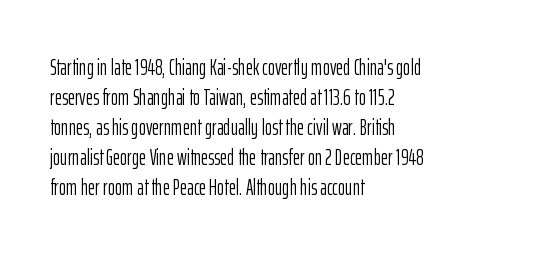
Reading down the column, the eye jumps a familiar distance to each next line. Left-aligned paragraph, ragged on the right. Check under the words: just untouched page. Nope, not italic — everything's standing straight.
